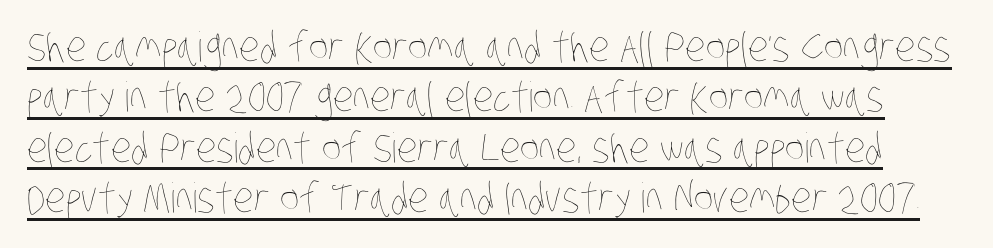
The image shows 41 px thin, condensed type; set line spacing 1.23x, normal letter spacing, underlined; low stroke contrast and a large x-height.
